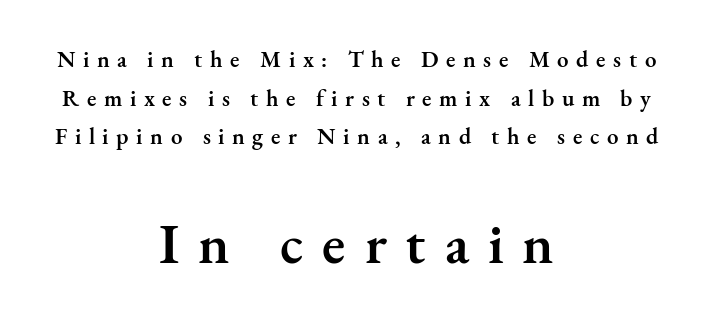
Q: Is the text bold? A: Semi-bold.
Q: Is the text italic (slanted)? A: No, it is upright.
Q: Is the typeface a serif or a sans-serif typeface? A: Serif.
Q: Is the text underlined? A: No.
Q: How is the paragraph aligned? A: Centered.
Q: Is the spacing between letters normal or unusually wide? A: Unusually wide.
Q: Is the spacing between lines tight, normal or loose? A: Normal.
Q: Which block of text is set in a larger size, the first (top) or the second (bottom)? A: The second (bottom) one.
Q: Width (condensed, normal, or wide)? A: Normal.
Q: Stroke contrast? A: Medium.
Q: x-height? A: Small.
Q: Monospaced? A: No.
